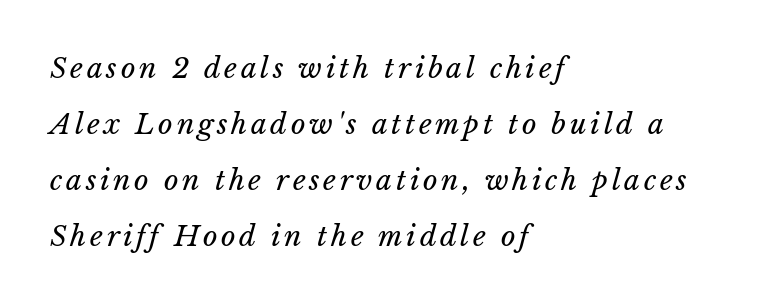
{"italic": "yes", "lean": "right", "slant_degrees": 15, "bold": "no", "weight": "regular", "width": "normal", "stroke_contrast": "low", "x_height": "medium", "monospaced": "no", "underline": "no", "align": "left", "line_spacing": "loose", "line_spacing_ratio": 2.0, "glyph_px": 28}
